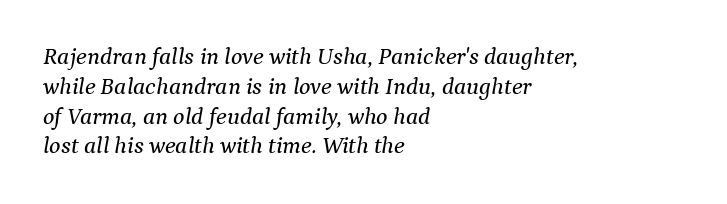
Left-aligned paragraph, ragged on the right. Honestly, there is no underline to notice here at all. Default kerning and tracking; the words read as compact shapes. Quick note: italic.
